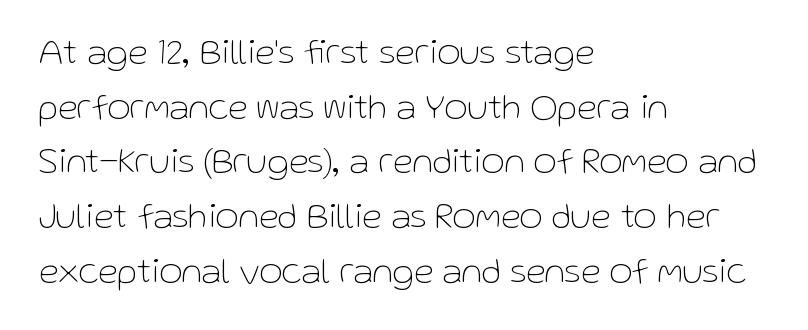
Clear beneath every line of the passage. Teacher's note: observe the even left margin — that is flush-left alignment. The rendering shows plain stroke endings on the letterforms — a sans-serif design. The letters stand straight up with perfectly vertical stems. Rows of type keep a routine distance in the vertical direction. Do the characters align in a grid? No, the font is proportional.
